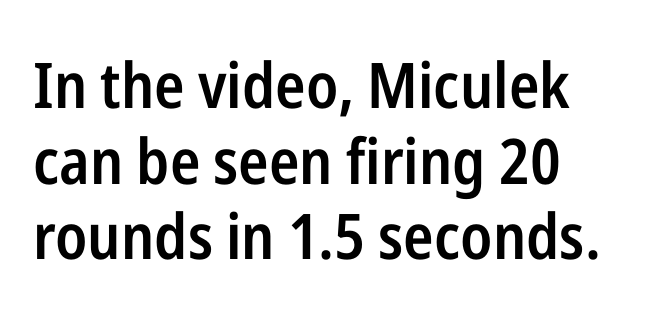
Q: Is the text bold? A: Semi-bold.
Q: Is the text italic (slanted)? A: No, it is upright.
Q: Is the typeface a serif or a sans-serif typeface? A: Sans-serif.
Q: Is the text underlined? A: No.
Q: How is the paragraph aligned? A: Left-aligned.
Q: Is the spacing between letters normal or unusually wide? A: Normal.
Q: Width (condensed, normal, or wide)? A: Condensed.
Q: Stroke contrast? A: Low.
Q: x-height? A: Medium.
Q: Monospaced? A: No.
